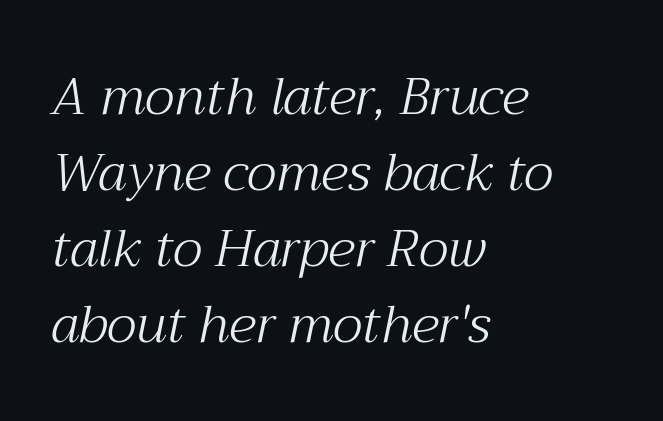
The image shows 52 px light serif type, italic (leaning right); set left-aligned, normal line spacing (1.46x), normal letter spacing, not underlined; medium stroke contrast and a medium x-height.
